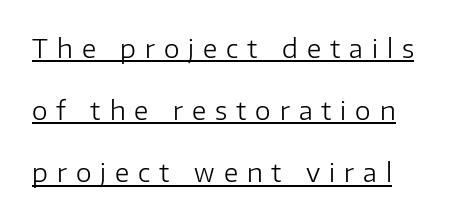
The image shows 25 px text type, upright; set loose line spacing (2.49x), unusually wide letter spacing (+0.36 em), underlined.
